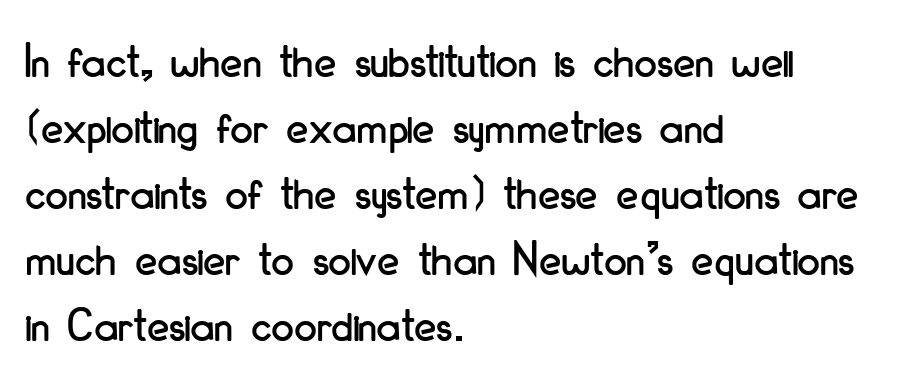
{"serif": "no", "italic": "no", "width": "condensed", "stroke_contrast": "low", "x_height": "small", "monospaced": "no", "underline": "no", "align": "left", "line_spacing": "normal", "line_spacing_ratio": 1.32, "letter_spacing": "normal", "letter_spacing_em": 0.0, "glyph_px": 50}
